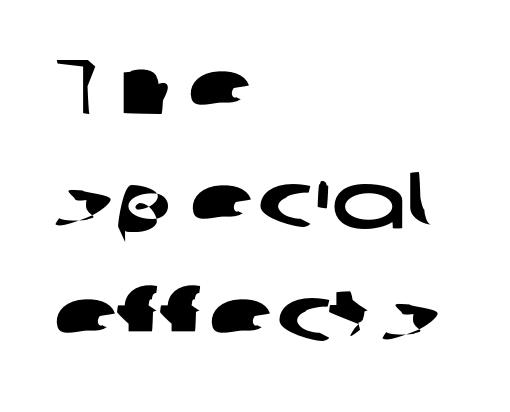
The image shows 79 px wide sans-serif type; set left-aligned, normal line spacing (1.44x), normal letter spacing, not underlined; low stroke contrast and a medium x-height.
